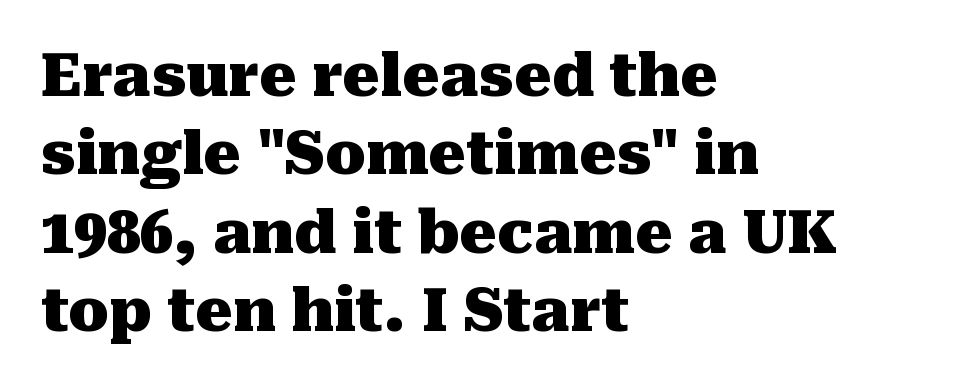
The image shows 59 px heavy serif type, upright; set left-aligned, normal line spacing (1.33x), normal letter spacing, not underlined; medium stroke contrast and a medium x-height.
